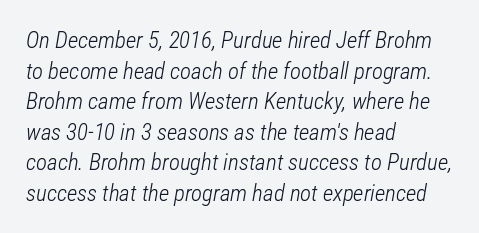
The image shows 23 px text type, italic (leaning right); set left-aligned, normal line spacing (1.33x), normal letter spacing, not underlined.
